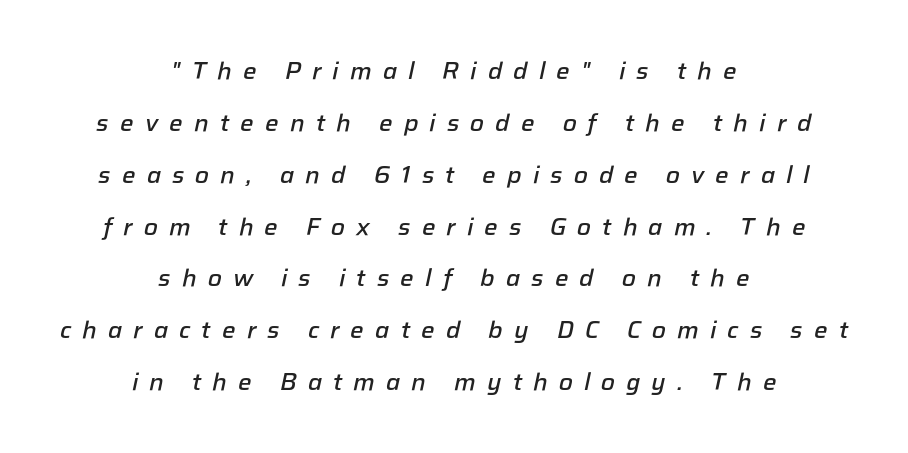
Q: Is the text bold? A: Semi-bold.
Q: Is the text italic (slanted)? A: Yes, it leans right by about 12 degrees.
Q: Is the text underlined? A: No.
Q: How is the paragraph aligned? A: Centered.
Q: Is the spacing between letters normal or unusually wide? A: Unusually wide.
Q: Is the spacing between lines tight, normal or loose? A: Loose.
